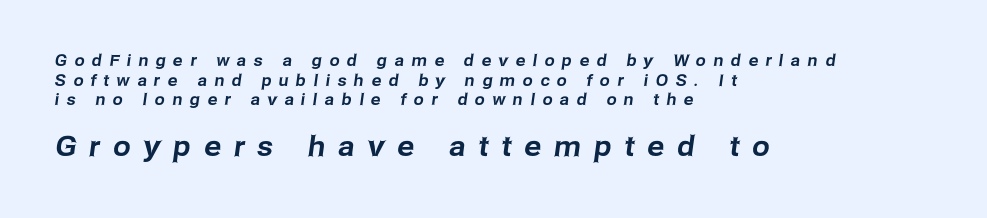
Q: Is the typeface a serif or a sans-serif typeface? A: Sans-serif.
Q: Is the text underlined? A: No.
Q: How is the paragraph aligned? A: Left-aligned.
Q: Is the spacing between letters normal or unusually wide? A: Unusually wide.
Q: Which block of text is set in a larger size, the first (top) or the second (bottom)? A: The second (bottom) one.
Q: Width (condensed, normal, or wide)? A: Normal.
Q: Stroke contrast? A: Low.
Q: x-height? A: Medium.
Q: Monospaced? A: No.
